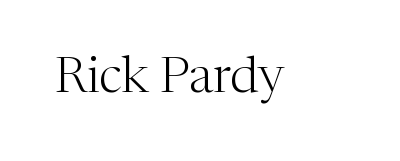
Q: Is the text bold? A: No.
Q: Is the text italic (slanted)? A: No, it is upright.
Q: Is the typeface a serif or a sans-serif typeface? A: Serif.
Q: Is the text underlined? A: No.
Q: Is the spacing between letters normal or unusually wide? A: Normal.
Q: Width (condensed, normal, or wide)? A: Normal.
Q: Stroke contrast? A: Medium.
Q: x-height? A: Medium.
Q: Monospaced? A: No.
